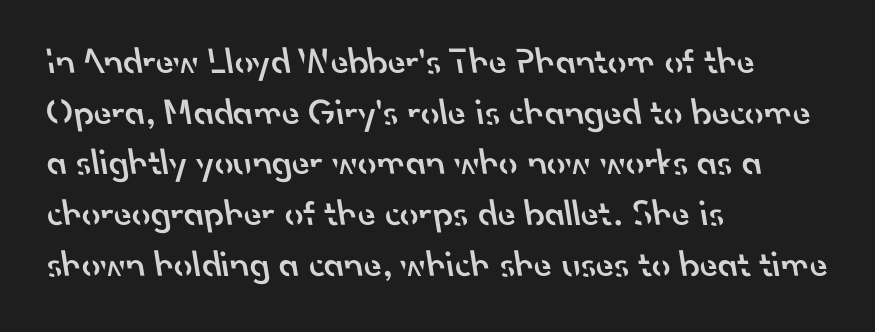
The image shows 37 px semibold sans-serif type; set left-aligned, normal line spacing (1.37x), normal letter spacing, not underlined; low stroke contrast and a small x-height.
